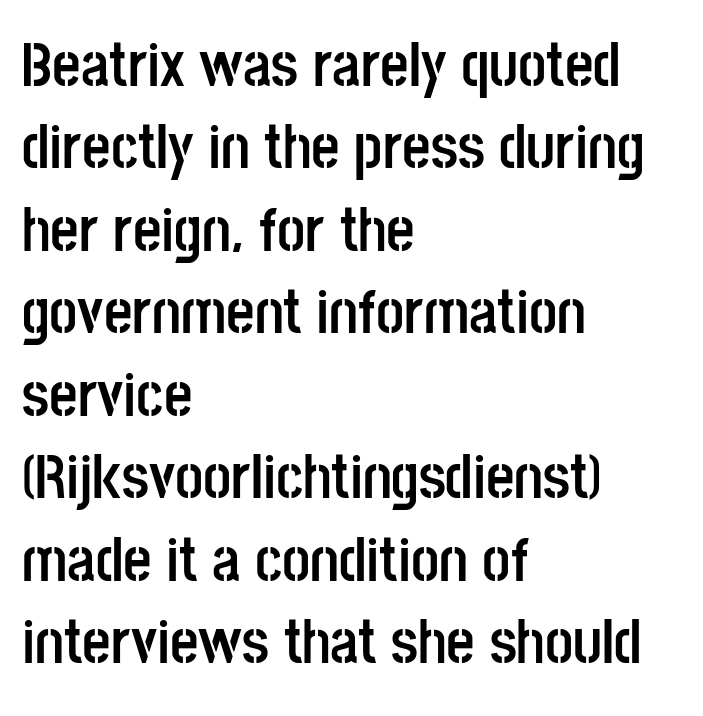
Q: Is the text bold? A: Yes.
Q: Is the text italic (slanted)? A: No, it is upright.
Q: Is the typeface a serif or a sans-serif typeface? A: Sans-serif.
Q: Is the text underlined? A: No.
Q: How is the paragraph aligned? A: Left-aligned.
Q: Is the spacing between letters normal or unusually wide? A: Normal.
Q: Is the spacing between lines tight, normal or loose? A: Normal.
Q: Width (condensed, normal, or wide)? A: Condensed.
Q: Stroke contrast? A: Low.
Q: x-height? A: Large.
Q: Monospaced? A: No.
